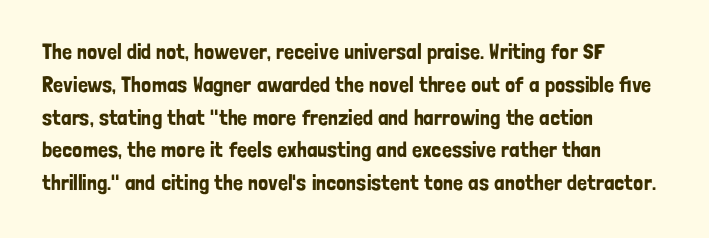
{"italic": "no", "underline": "no", "align": "left", "line_spacing": "normal", "line_spacing_ratio": 1.49, "letter_spacing": "normal", "letter_spacing_em": 0.0, "glyph_px": 22}
